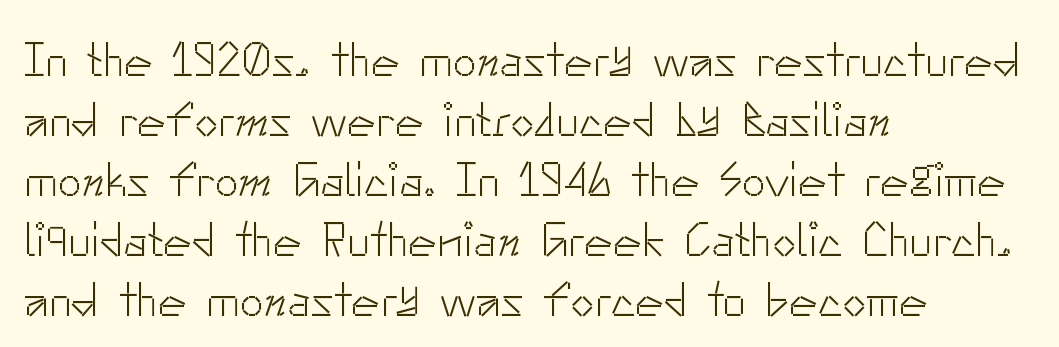
Q: Is the text bold? A: No.
Q: Is the text italic (slanted)? A: No, it is upright.
Q: Is the typeface a serif or a sans-serif typeface? A: Sans-serif.
Q: Is the text underlined? A: No.
Q: How is the paragraph aligned? A: Left-aligned.
Q: Is the spacing between letters normal or unusually wide? A: Normal.
Q: Is the spacing between lines tight, normal or loose? A: Normal.
Q: Width (condensed, normal, or wide)? A: Normal.
Q: Stroke contrast? A: Low.
Q: x-height? A: Small.
Q: Monospaced? A: No.
